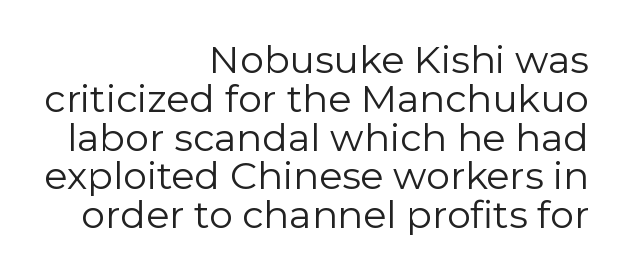
The letters carry no serifs — their stems end cleanly without finishing strokes. Is there any slant? The stems are plumb. You could not count columns in this text — the font is proportionally spaced. The typesetter chose a ragged-left arrangement here. The letters sit at their default tracking, neither squeezed nor spread. Tightly led — the rows are bunched.
